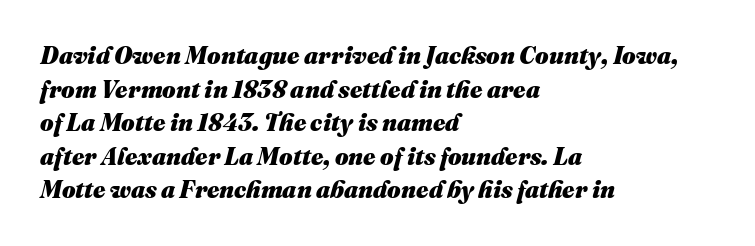
Q: Is the text bold? A: Yes.
Q: Is the text italic (slanted)? A: Yes, it leans right by about 16 degrees.
Q: Is the text underlined? A: No.
Q: How is the paragraph aligned? A: Left-aligned.
Q: Is the spacing between letters normal or unusually wide? A: Normal.
Q: Is the spacing between lines tight, normal or loose? A: Normal.
